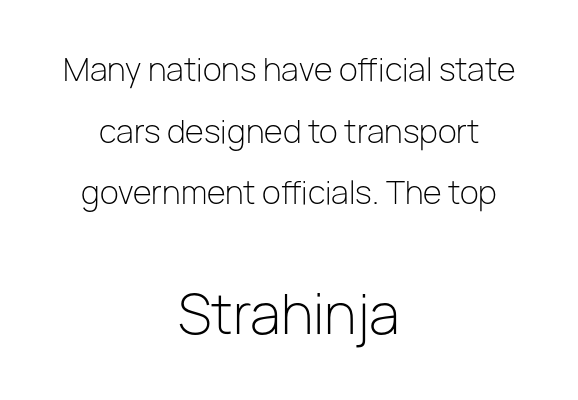
Q: Is the text bold? A: No.
Q: Is the text italic (slanted)? A: No, it is upright.
Q: Is the typeface a serif or a sans-serif typeface? A: Sans-serif.
Q: Is the text underlined? A: No.
Q: How is the paragraph aligned? A: Centered.
Q: Is the spacing between letters normal or unusually wide? A: Normal.
Q: Is the spacing between lines tight, normal or loose? A: Loose.
Q: Which block of text is set in a larger size, the first (top) or the second (bottom)? A: The second (bottom) one.
Q: Width (condensed, normal, or wide)? A: Normal.
Q: Stroke contrast? A: Low.
Q: x-height? A: Medium.
Q: Monospaced? A: No.
